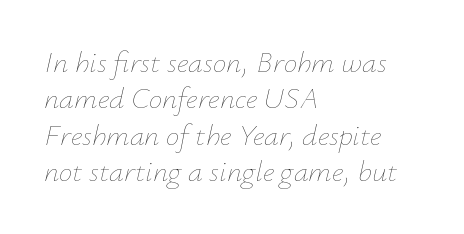
Q: Is the text bold? A: No.
Q: Is the text italic (slanted)? A: Yes, it leans right by about 12 degrees.
Q: Is the text underlined? A: No.
Q: How is the paragraph aligned? A: Left-aligned.
Q: Is the spacing between letters normal or unusually wide? A: Normal.
Q: Width (condensed, normal, or wide)? A: Normal.
Q: Stroke contrast? A: Low.
Q: x-height? A: Small.
Q: Monospaced? A: No.
